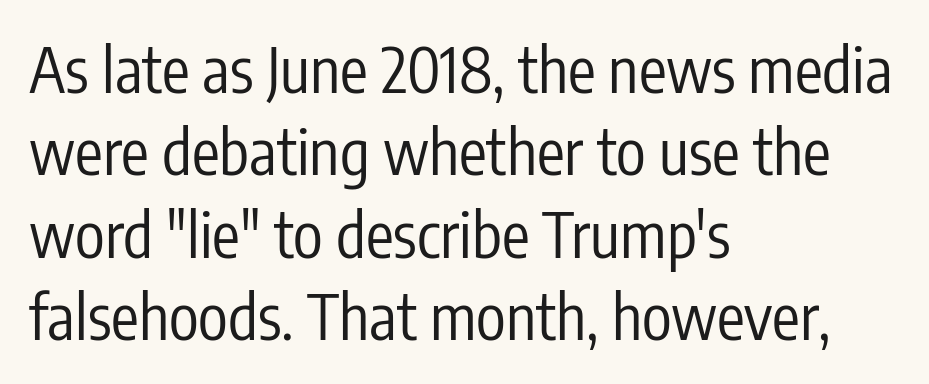
The image shows 62 px regular-weight, condensed sans-serif type, upright; set left-aligned, normal line spacing (1.33x), normal letter spacing, not underlined; low stroke contrast and a medium x-height.
